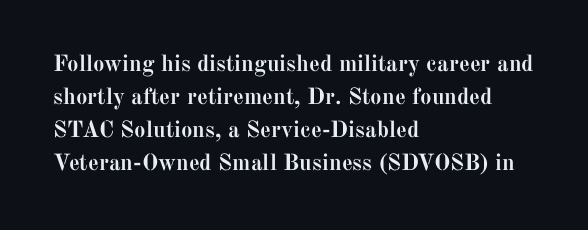
{"italic": "no", "bold": "yes", "underline": "no", "align": "left", "line_spacing": "normal", "line_spacing_ratio": 1.44, "letter_spacing": "normal", "letter_spacing_em": 0.0, "glyph_px": 23}
